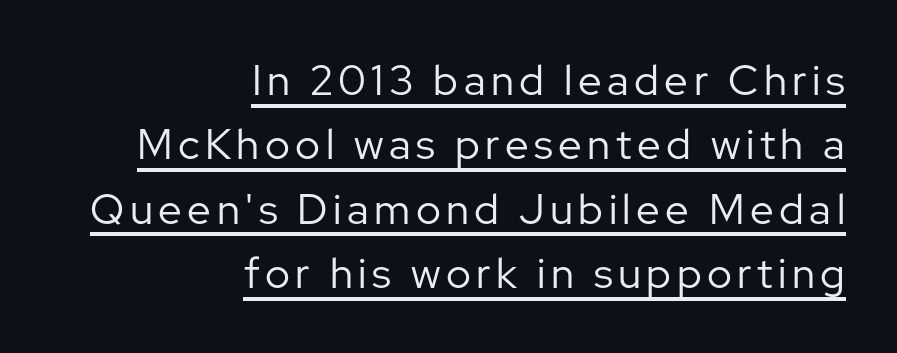
Honestly, the row spacing looks completely unremarkable. Right-aligned paragraph, ragged on the left. Varying glyph widths throughout — classic text-font behaviour. Style check: upright. What kind of face is this? One without serifs — a sans. Like a heading marked for emphasis, these lines bear an underscore.
